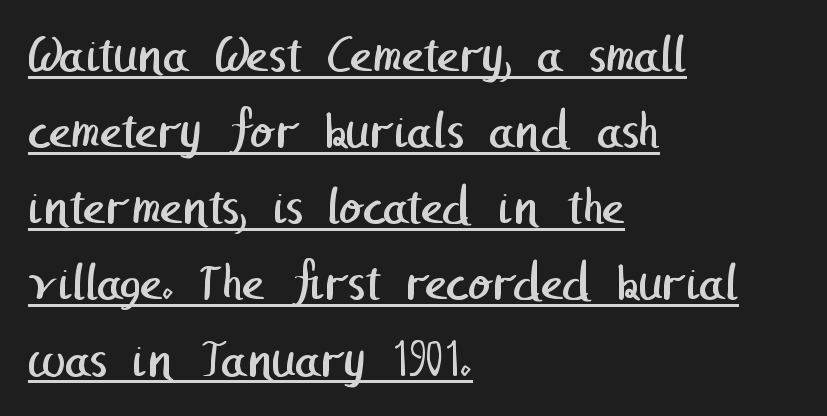
Q: Is the text bold? A: No.
Q: Is the typeface a serif or a sans-serif typeface? A: Sans-serif.
Q: Is the text underlined? A: Yes.
Q: How is the paragraph aligned? A: Left-aligned.
Q: Is the spacing between letters normal or unusually wide? A: Normal.
Q: Is the spacing between lines tight, normal or loose? A: Normal.
Q: Width (condensed, normal, or wide)? A: Normal.
Q: Stroke contrast? A: Low.
Q: x-height? A: Medium.
